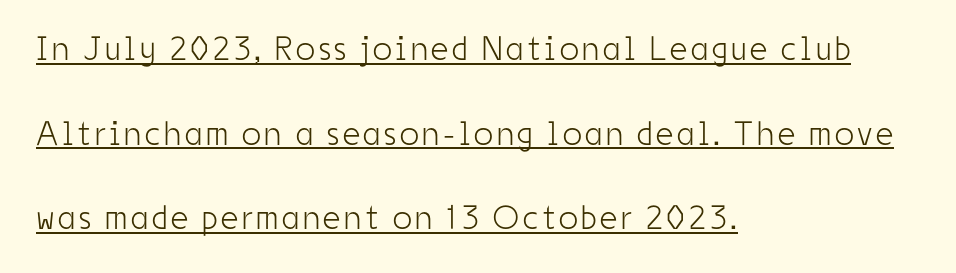
Q: Is the text bold? A: No.
Q: Is the text italic (slanted)? A: No, it is upright.
Q: Is the typeface a serif or a sans-serif typeface? A: Sans-serif.
Q: Is the text underlined? A: Yes.
Q: How is the paragraph aligned? A: Left-aligned.
Q: Is the spacing between lines tight, normal or loose? A: Loose.
Q: Width (condensed, normal, or wide)? A: Condensed.
Q: Stroke contrast? A: Low.
Q: x-height? A: Medium.
Q: Monospaced? A: No.
